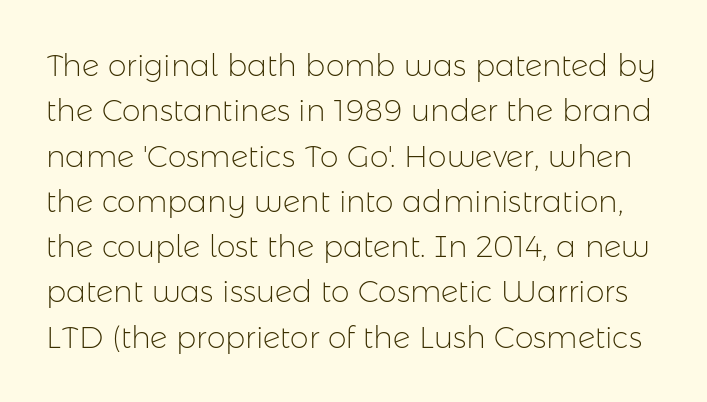
Posture: vertical. Vertical spacing — default. Each stroke keeps to a modest, everyday thickness or less. The characters display no serif detailing; their extremities are plain. Compared with typical body copy, the letter spacing here is the same. The gap between lines stays unmarked.
